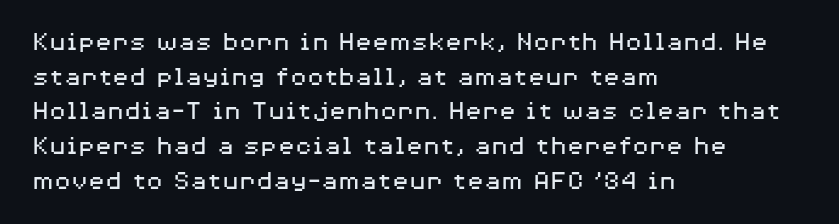
Does the copy run flush right? No — it runs flush left. The font's upright variant was chosen for this text. A typesetter would call this proportional, since set widths differ per character. The passage shown is not underscored anywhere.
